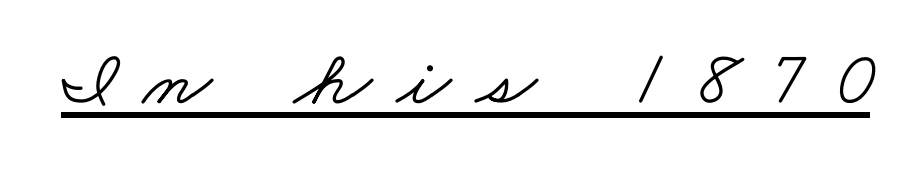
Q: Is the typeface a serif or a sans-serif typeface? A: Serif.
Q: Is the text underlined? A: Yes.
Q: Is the spacing between letters normal or unusually wide? A: Unusually wide.
Q: Width (condensed, normal, or wide)? A: Wide.
Q: Stroke contrast? A: Low.
Q: x-height? A: Small.
Q: Monospaced? A: No.
